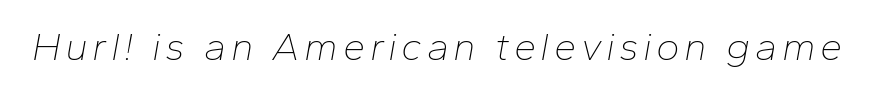
{"italic": "yes", "lean": "right", "slant_degrees": 10, "bold": "no", "weight": "thin", "width": "normal", "stroke_contrast": "low", "x_height": "medium", "monospaced": "no", "underline": "no", "glyph_px": 40}
